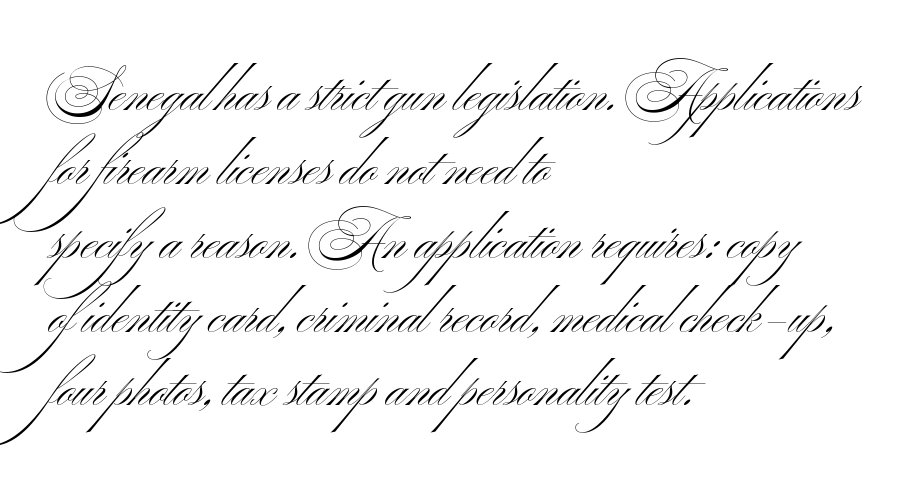
Q: Is the text bold? A: No.
Q: Is the text italic (slanted)? A: Yes.
Q: Is the typeface a serif or a sans-serif typeface? A: Sans-serif.
Q: Is the text underlined? A: No.
Q: How is the paragraph aligned? A: Left-aligned.
Q: Is the spacing between letters normal or unusually wide? A: Normal.
Q: Is the spacing between lines tight, normal or loose? A: Normal.
Q: Width (condensed, normal, or wide)? A: Wide.
Q: Stroke contrast? A: Medium.
Q: x-height? A: Small.
Q: Monospaced? A: No.
